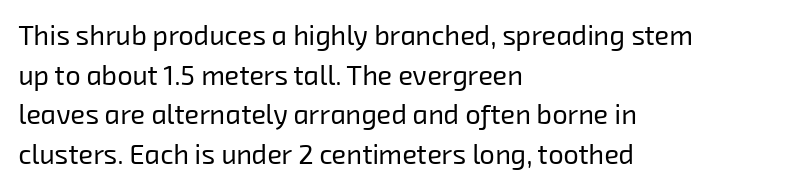
Q: Is the text bold? A: No.
Q: Is the text underlined? A: No.
Q: How is the paragraph aligned? A: Left-aligned.
Q: Is the spacing between letters normal or unusually wide? A: Normal.
Q: Is the spacing between lines tight, normal or loose? A: Normal.
